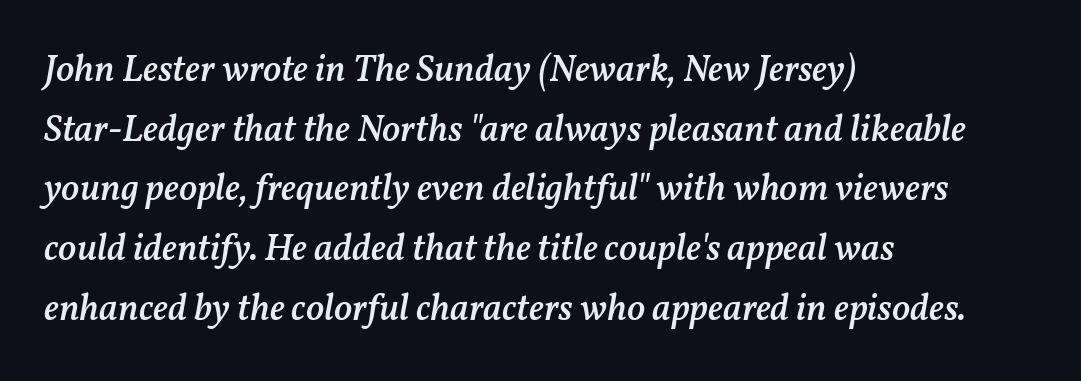
Q: Is the text bold? A: Semi-bold.
Q: Is the text italic (slanted)? A: Yes, it leans right by about 11 degrees.
Q: Is the text underlined? A: No.
Q: How is the paragraph aligned? A: Left-aligned.
Q: Is the spacing between letters normal or unusually wide? A: Normal.
Q: Is the spacing between lines tight, normal or loose? A: Normal.
Q: Width (condensed, normal, or wide)? A: Normal.
Q: Stroke contrast? A: Medium.
Q: x-height? A: Medium.
Q: Monospaced? A: No.
